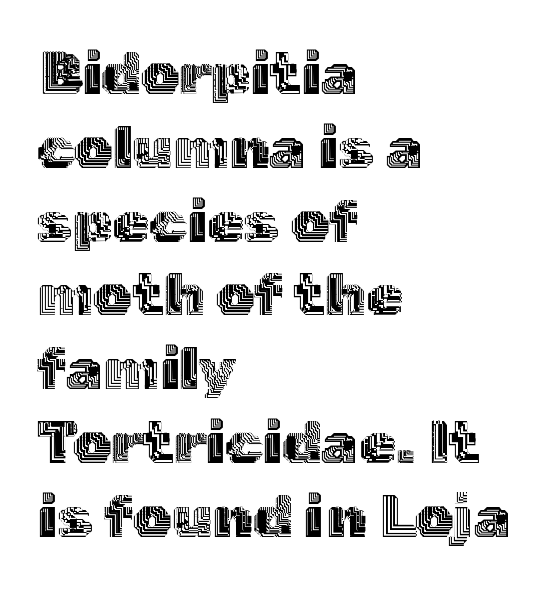
{"italic": "no", "width": "normal", "x_height": "medium", "monospaced": "no", "underline": "no", "align": "left", "line_spacing_ratio": 1.23, "letter_spacing": "normal", "letter_spacing_em": 0.0, "glyph_px": 60}
